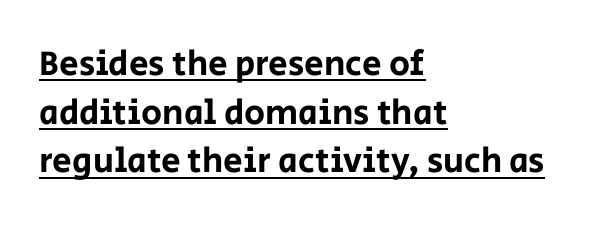
{"serif": "no", "italic": "no", "width": "normal", "stroke_contrast": "low", "x_height": "large", "monospaced": "no", "underline": "yes", "align": "left", "line_spacing": "normal", "line_spacing_ratio": 1.39, "letter_spacing": "normal", "letter_spacing_em": 0.0, "glyph_px": 35}
